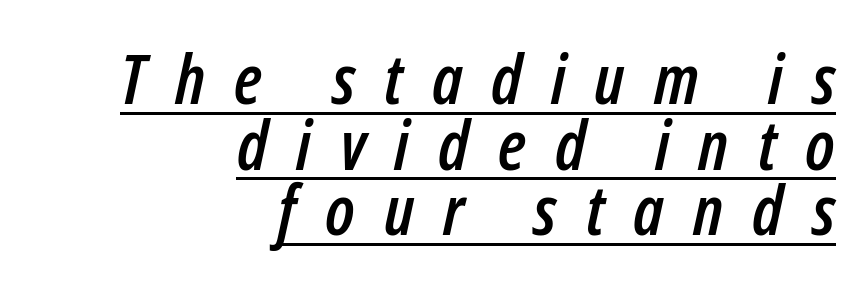
{"italic": "yes", "lean": "right", "slant_degrees": 12, "width": "condensed", "stroke_contrast": "low", "x_height": "medium", "monospaced": "no", "underline": "yes", "align": "right", "line_spacing": "tight", "line_spacing_ratio": 0.95, "letter_spacing": "wide", "letter_spacing_em": 0.42, "glyph_px": 69}
